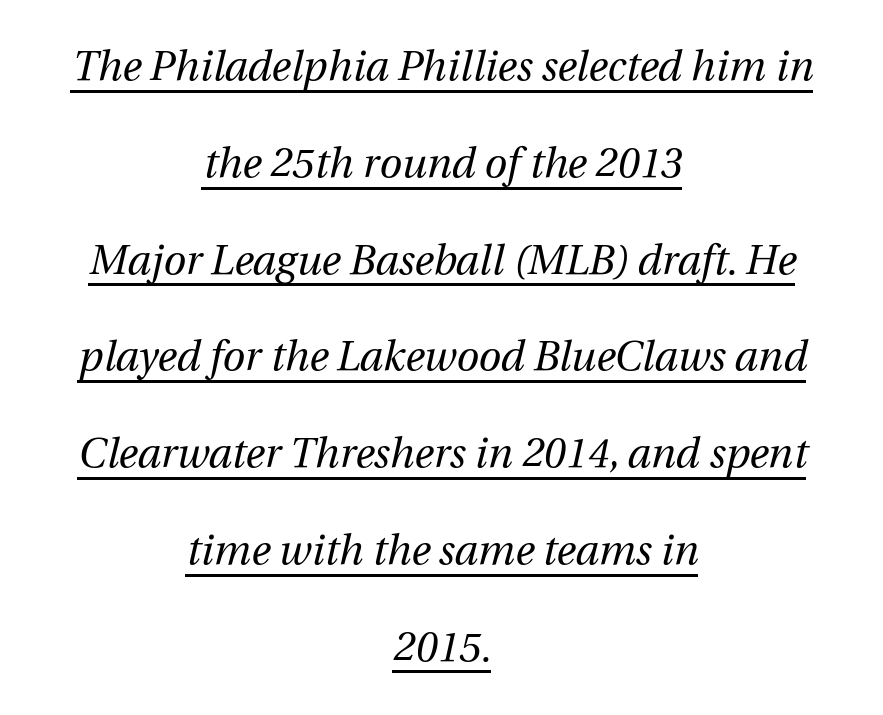
The image shows 41 px regular-weight type, italic (leaning right); set centered, loose line spacing (2.36x), normal letter spacing, underlined; medium stroke contrast and a medium x-height.
